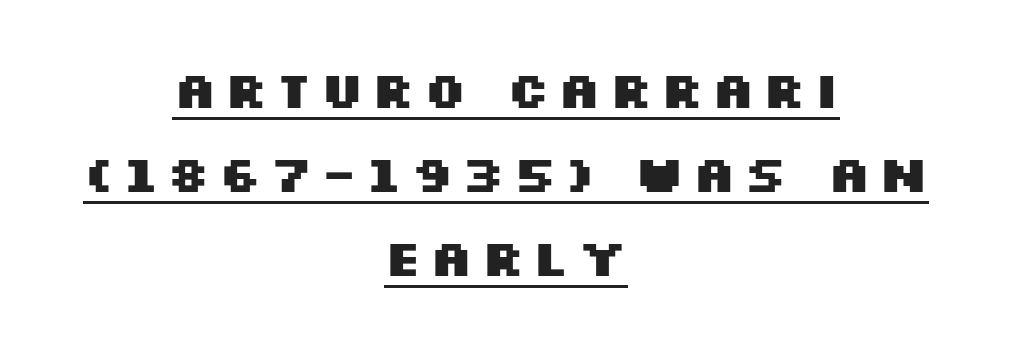
Q: Is the text bold? A: Yes.
Q: Is the text italic (slanted)? A: No, it is upright.
Q: Is the typeface a serif or a sans-serif typeface? A: Sans-serif.
Q: Is the text underlined? A: Yes.
Q: How is the paragraph aligned? A: Centered.
Q: Is the spacing between lines tight, normal or loose? A: Normal.
Q: Width (condensed, normal, or wide)? A: Wide.
Q: Stroke contrast? A: Medium.
Q: x-height? A: Large.
Q: Monospaced? A: No.
